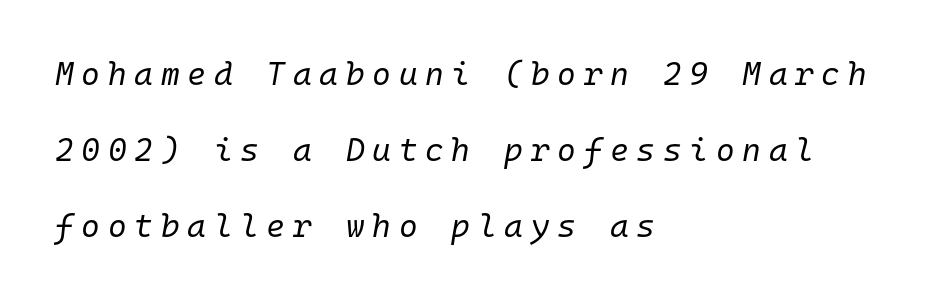
These lines are rendered in a fixed-pitch font. The passage shown is not underscored anywhere. Display-style spreading of the glyphs; the letterfit is very open. Line beginnings align vertically; line endings do not. Rendered with sloped, italic letterforms.
